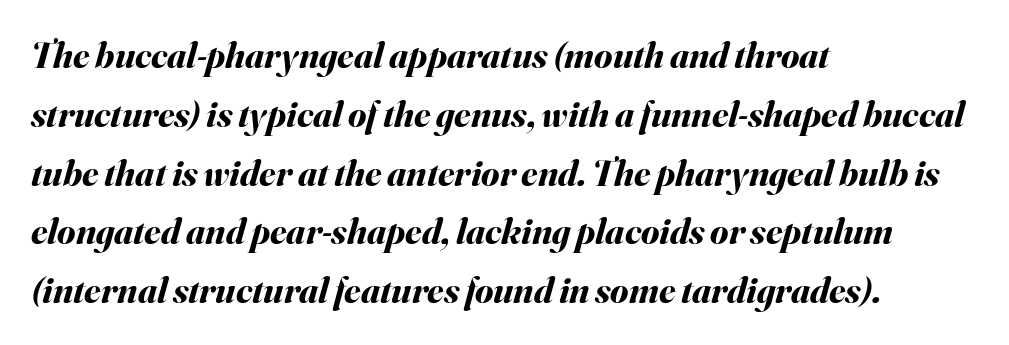
The lines sit at an ordinary, default distance from one another. Teacher's note: observe the even left margin — that is flush-left alignment. The words here are not underlined. The type is set solid horizontally, with unmodified tracking. Emphasis-style slanted type is in use.
